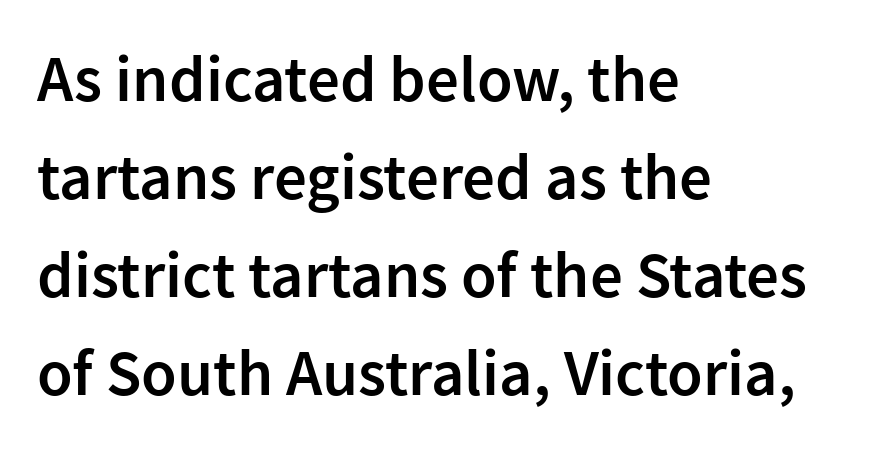
The image shows 65 px semibold sans-serif type, upright; set left-aligned, normal line spacing (1.51x), normal letter spacing, not underlined; low stroke contrast and a medium x-height.
